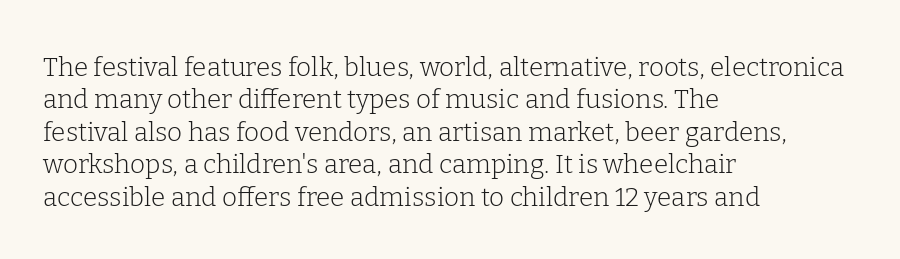
The image shows 26 px text type, upright; set left-aligned, normal line spacing (1.25x), normal letter spacing, not underlined.
